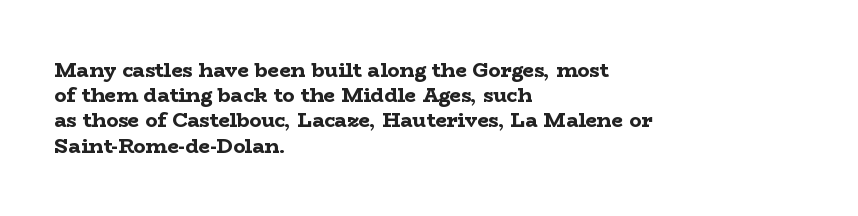
The image shows 20 px bold type, upright; set left-aligned, normal line spacing (1.26x), normal letter spacing, not underlined.
